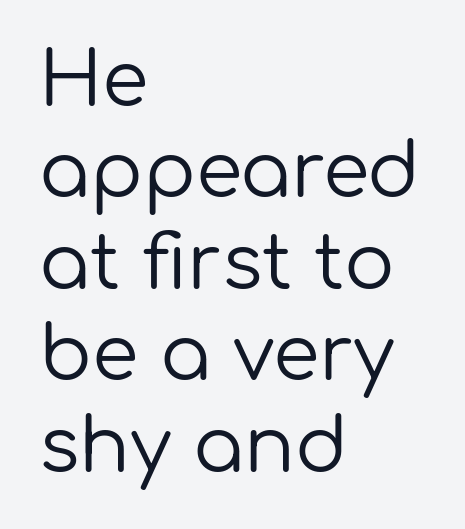
{"serif": "no", "italic": "no", "bold": "no", "weight": "regular", "width": "normal", "stroke_contrast": "low", "x_height": "medium", "monospaced": "no", "underline": "no", "align": "left", "line_spacing_ratio": 1.22, "letter_spacing": "normal", "letter_spacing_em": 0.0, "glyph_px": 75}
